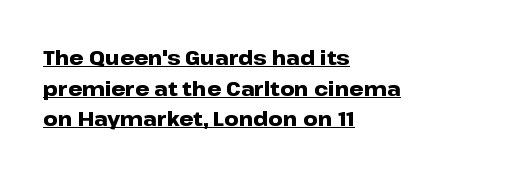
The line texture is even and compact thanks to regular tracking. The leading is moderate, giving the passage an even texture. Do the letters lean? They stand straight. Horizontally, the lines are justified to the leading edge only. Caption: lettering with a line underneath.
